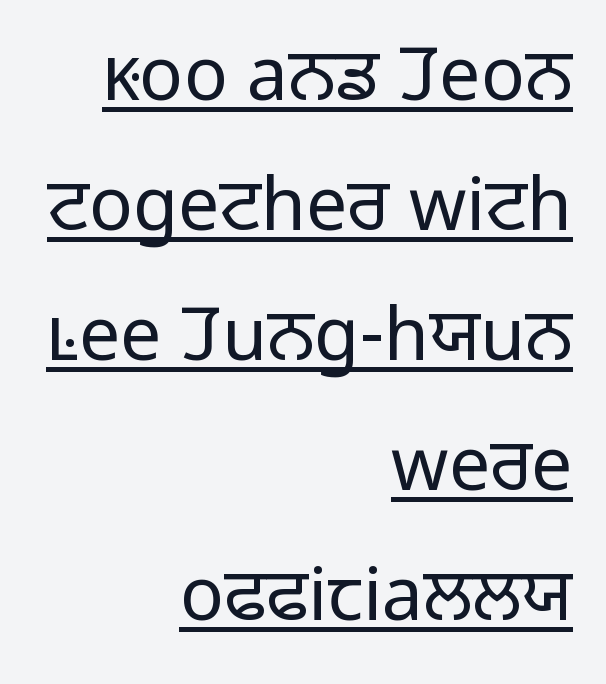
Q: Is the text bold? A: No.
Q: Is the text italic (slanted)? A: No, it is upright.
Q: Is the typeface a serif or a sans-serif typeface? A: Sans-serif.
Q: Is the text underlined? A: Yes.
Q: How is the paragraph aligned? A: Right-aligned.
Q: Is the spacing between letters normal or unusually wide? A: Normal.
Q: Width (condensed, normal, or wide)? A: Normal.
Q: Stroke contrast? A: Low.
Q: x-height? A: Medium.
Q: Monospaced? A: No.
